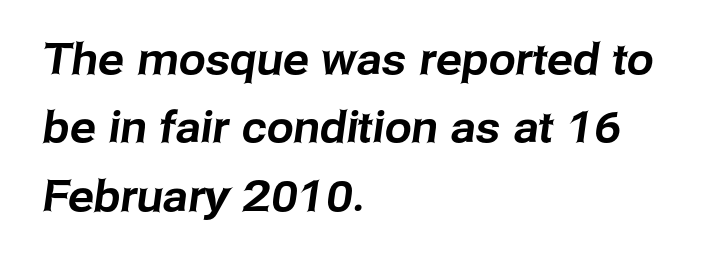
There is no visible air inserted between adjacent glyphs. These lines are set flush left with a ragged right edge. Varying glyph widths throughout — classic text-font behaviour. The vertical gap from one line to the next is medium. The text was rendered using a sans face with plain stroke endings.
